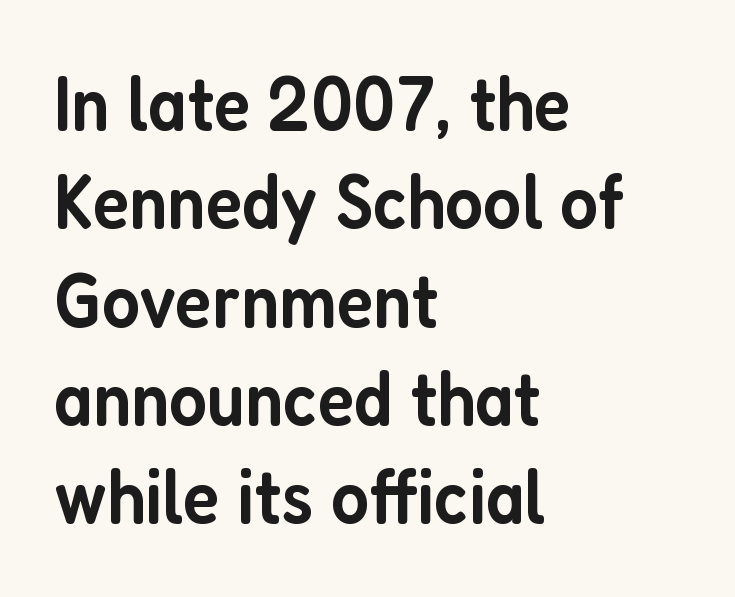
Q: Is the text bold? A: Semi-bold.
Q: Is the text italic (slanted)? A: No, it is upright.
Q: Is the typeface a serif or a sans-serif typeface? A: Sans-serif.
Q: Is the text underlined? A: No.
Q: How is the paragraph aligned? A: Left-aligned.
Q: Is the spacing between letters normal or unusually wide? A: Normal.
Q: Is the spacing between lines tight, normal or loose? A: Normal.
Q: Width (condensed, normal, or wide)? A: Condensed.
Q: Stroke contrast? A: Low.
Q: x-height? A: Medium.
Q: Monospaced? A: No.
